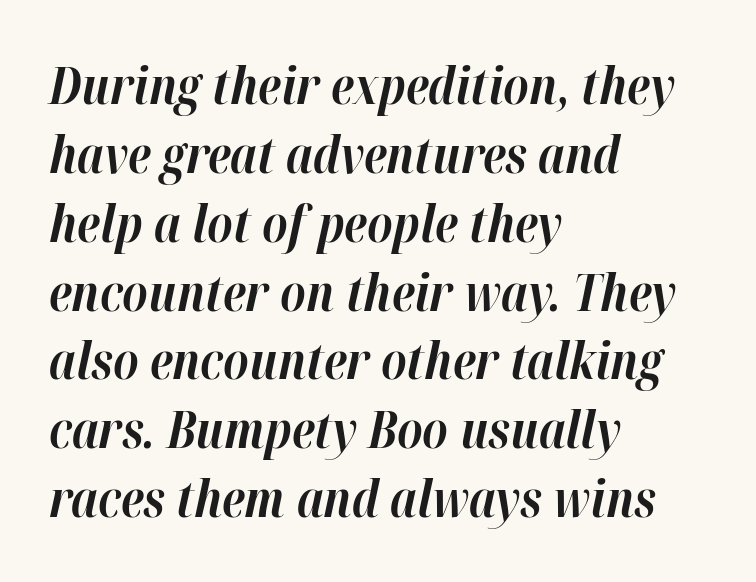
Is this a fixed-width face? No — the glyphs have proportional, varying widths. Honestly, there is no underline to notice here at all. The glyphs look as if they've been sheared to an angle. The passage is arranged the way most books set body copy — flush left. The passage shown stacks its lines at a standard gap. The letterforms sit shoulder to shoulder at normal distance.
